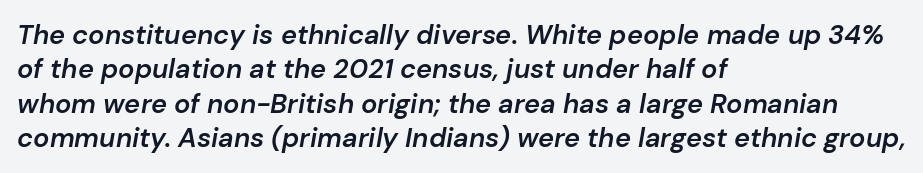
The image shows 27 px text type, italic (leaning right); set left-aligned, normal line spacing (1.27x), normal letter spacing, not underlined.
